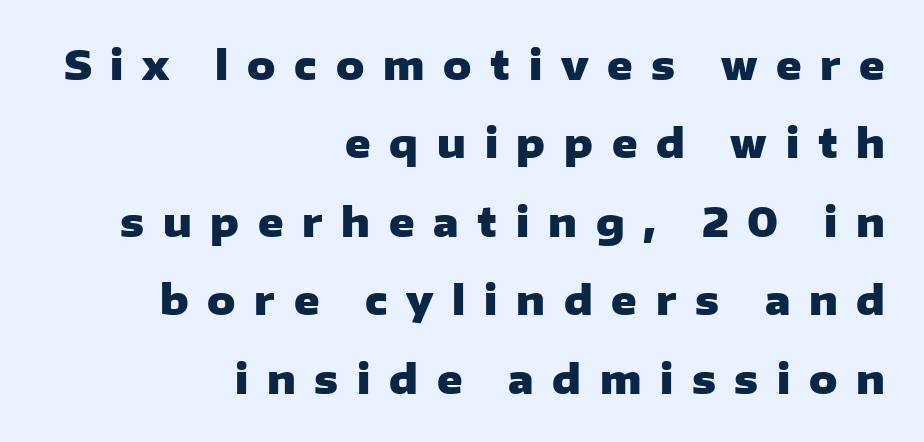
Reading down the block, your eye finds every line finishing at a fixed right position. The face used here is proportionally spaced, like ordinary book or web type. Between one letter and the next there's a generous, obvious gap. Each glyph is drawn with heavy, bold strokes.
